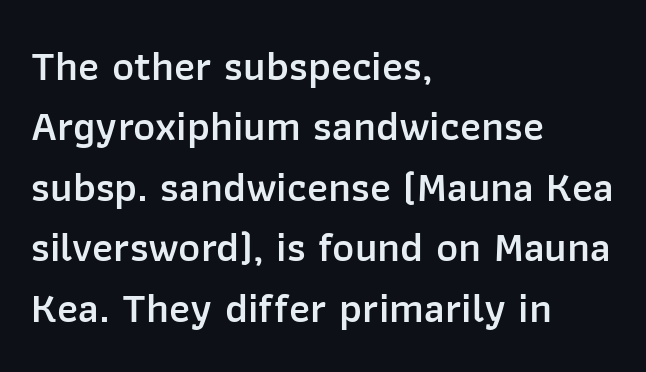
Q: Is the text bold? A: Semi-bold.
Q: Is the text italic (slanted)? A: No, it is upright.
Q: Is the typeface a serif or a sans-serif typeface? A: Sans-serif.
Q: Is the text underlined? A: No.
Q: How is the paragraph aligned? A: Left-aligned.
Q: Is the spacing between letters normal or unusually wide? A: Normal.
Q: Is the spacing between lines tight, normal or loose? A: Normal.
Q: Width (condensed, normal, or wide)? A: Normal.
Q: Stroke contrast? A: Low.
Q: x-height? A: Medium.
Q: Monospaced? A: No.
